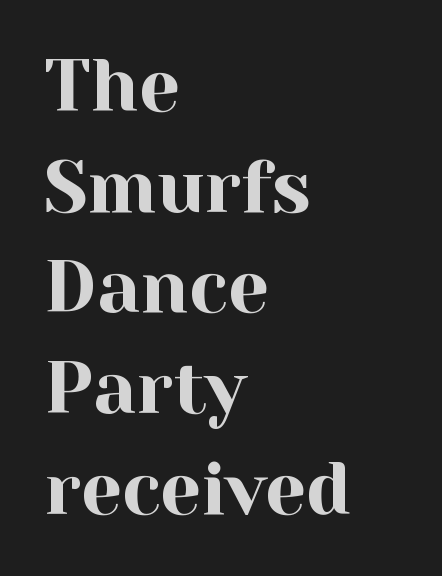
The image shows 73 px serif type, upright; set left-aligned, normal line spacing (1.38x), normal letter spacing, not underlined; a medium x-height.
